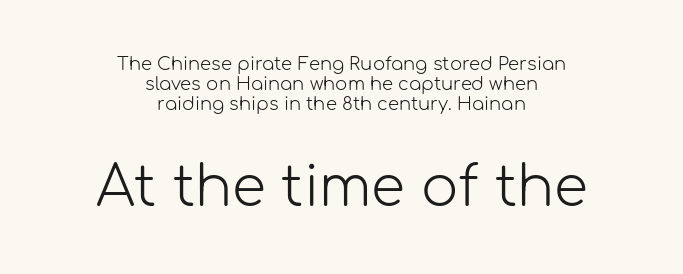
The type sits square on the baseline with zero lean. Any mark beneath the type? The region is blank. One glance says dense: line gaps are narrower than usual. Looks like regular typesetting: each glyph gets only the width it needs. Standard letterfit; no display-style spreading of the glyphs.
